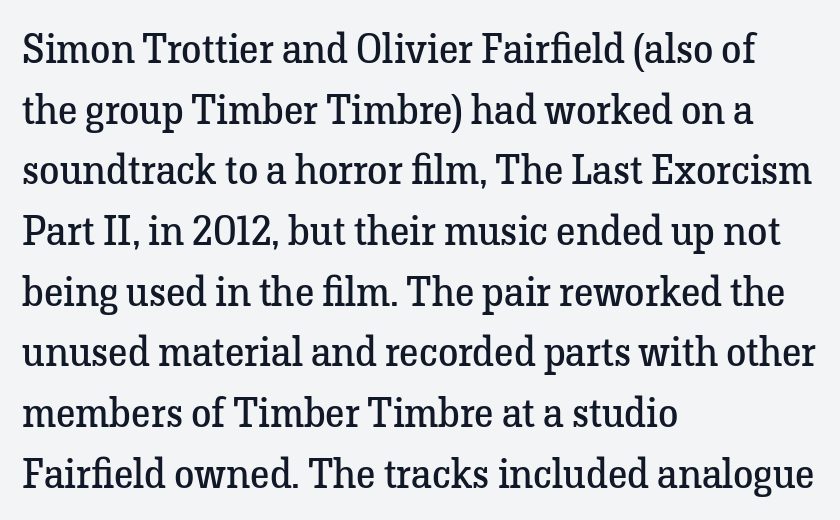
Q: Is the text bold? A: No.
Q: Is the text italic (slanted)? A: No, it is upright.
Q: Is the typeface a serif or a sans-serif typeface? A: Serif.
Q: Is the text underlined? A: No.
Q: How is the paragraph aligned? A: Left-aligned.
Q: Is the spacing between letters normal or unusually wide? A: Normal.
Q: Is the spacing between lines tight, normal or loose? A: Normal.
Q: Width (condensed, normal, or wide)? A: Normal.
Q: Stroke contrast? A: Low.
Q: x-height? A: Medium.
Q: Monospaced? A: No.
